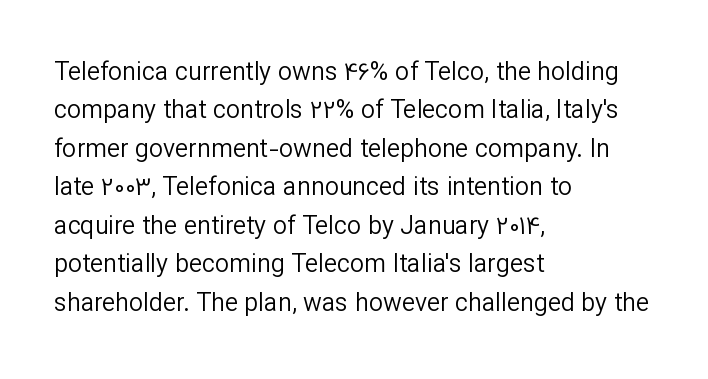
The image shows 25 px text type, upright; set left-aligned, normal line spacing (1.54x), normal letter spacing, not underlined.
